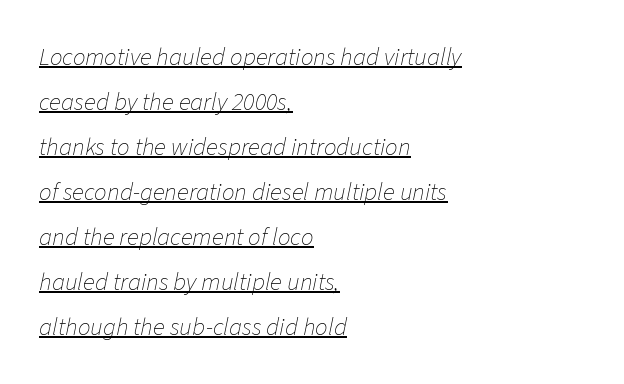
{"italic": "yes", "lean": "right", "slant_degrees": 11, "bold": "no", "underline": "yes", "align": "left", "line_spacing_ratio": 1.8, "letter_spacing": "normal", "letter_spacing_em": 0.0, "glyph_px": 25}
